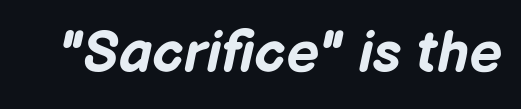
Q: Is the text bold? A: Yes.
Q: Is the text italic (slanted)? A: Yes, it leans right by about 12 degrees.
Q: Is the text underlined? A: No.
Q: Is the spacing between letters normal or unusually wide? A: Normal.
Q: Width (condensed, normal, or wide)? A: Normal.
Q: Stroke contrast? A: Low.
Q: x-height? A: Medium.
Q: Monospaced? A: No.
